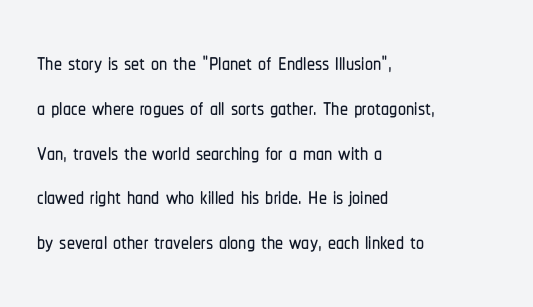
Each letter's strokes conclude bluntly, with no projecting serifs. The rendering uses natural spacing where letterforms have individual widths. All the whitespace from short lines collects on the right. Normally led — the rows are evenly, conventionally spaced. The string is rendered with underlining switched off.
